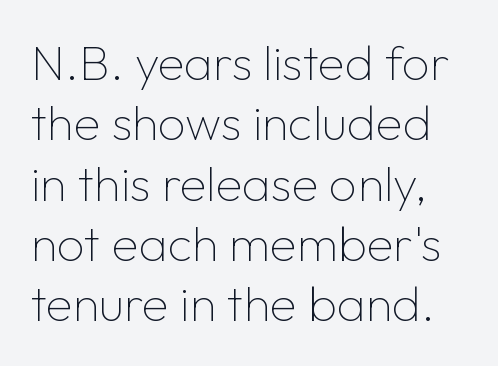
The image shows 49 px thin sans-serif type, upright; set line spacing 1.23x, normal letter spacing, not underlined; low stroke contrast and a medium x-height.
